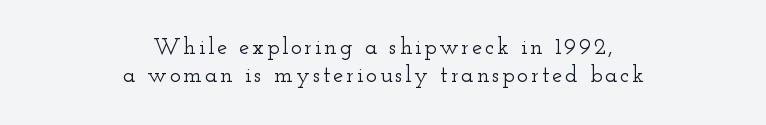
Casual observation: everything's sitting right in the middle. It's the straight-up-and-down kind of type. The space beneath each line is pristine and unruled.
